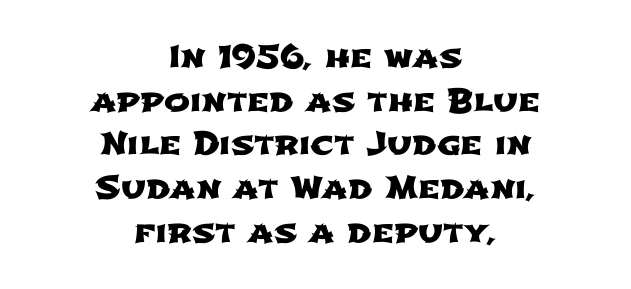
Q: Is the typeface a serif or a sans-serif typeface? A: Sans-serif.
Q: Is the text underlined? A: No.
Q: How is the paragraph aligned? A: Centered.
Q: Is the spacing between letters normal or unusually wide? A: Normal.
Q: Is the spacing between lines tight, normal or loose? A: Normal.
Q: Width (condensed, normal, or wide)? A: Wide.
Q: Stroke contrast? A: Low.
Q: x-height? A: Medium.
Q: Monospaced? A: No.
